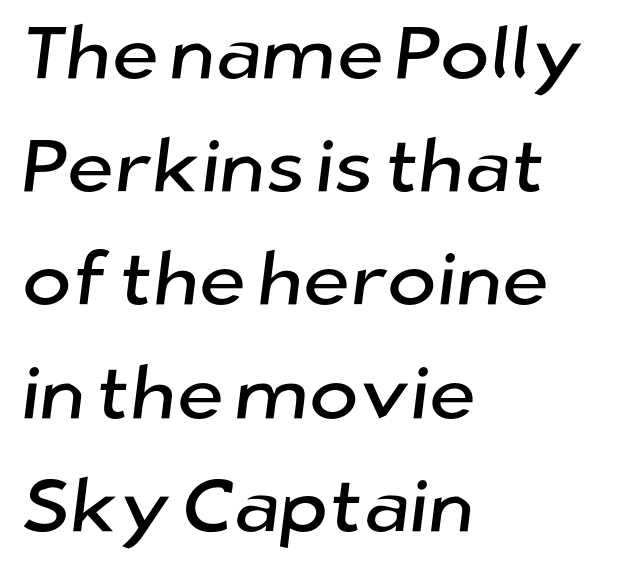
Line starts are locked; line ends wander. Check where the strokes stop: nothing finishes them off — pure sans. Tracking here is standard; glyphs follow each other at the usual distance. The passage shown stacks its lines at a standard gap. Nobody drew a line under any word here. Character widths vary here, with narrow letters taking less room than wide ones.
